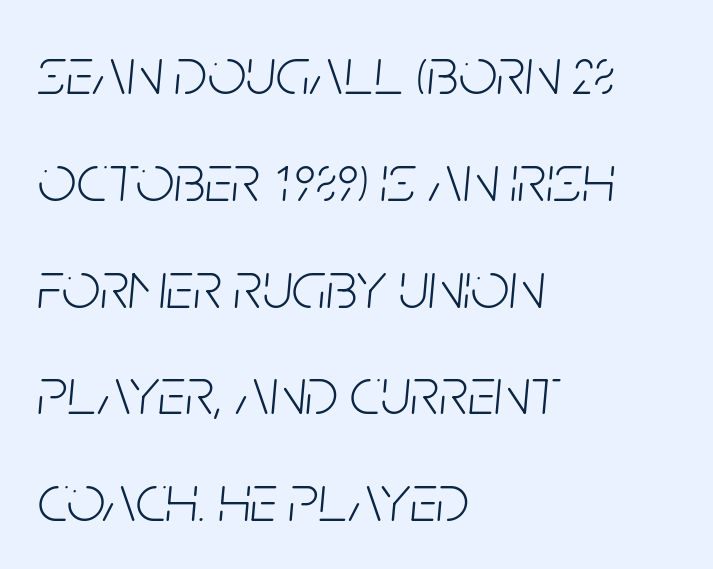
Q: Is the text bold? A: No.
Q: Is the text italic (slanted)? A: Yes, it leans right by about 5 degrees.
Q: Is the text underlined? A: No.
Q: How is the paragraph aligned? A: Left-aligned.
Q: Is the spacing between letters normal or unusually wide? A: Normal.
Q: Is the spacing between lines tight, normal or loose? A: Normal.
Q: Width (condensed, normal, or wide)? A: Condensed.
Q: Stroke contrast? A: Low.
Q: x-height? A: Large.
Q: Monospaced? A: No.
